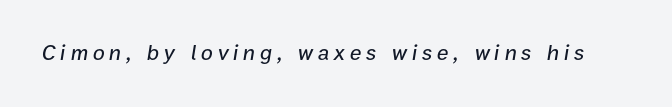
{"italic": "yes", "lean": "right", "slant_degrees": 9, "underline": "no", "letter_spacing": "wide", "letter_spacing_em": 0.21, "glyph_px": 22}
